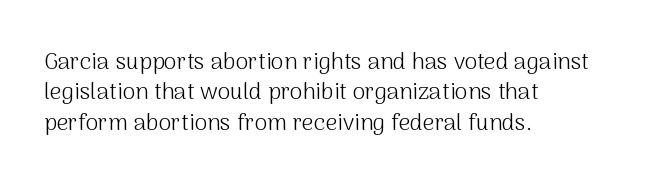
The image shows 23 px text type, upright; set left-aligned, normal line spacing (1.32x), normal letter spacing, not underlined.
